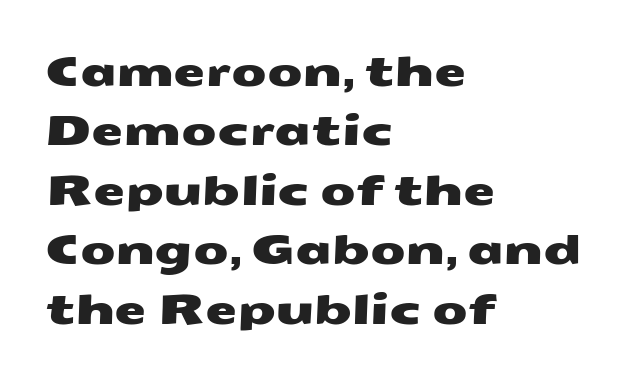
{"serif": "no", "width": "wide", "stroke_contrast": "medium", "x_height": "medium", "monospaced": "no", "underline": "no", "align": "left", "line_spacing": "normal", "line_spacing_ratio": 1.45, "letter_spacing": "normal", "letter_spacing_em": 0.0, "glyph_px": 41}
